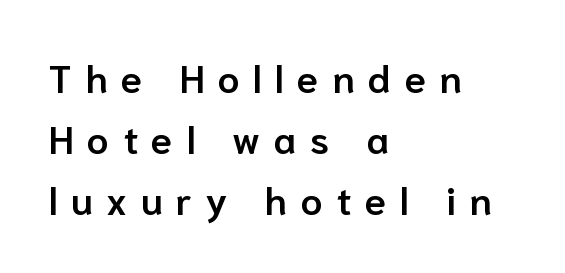
The image shows 39 px semibold sans-serif type, upright; set left-aligned, normal line spacing (1.57x), unusually wide letter spacing (+0.35 em), not underlined; low stroke contrast and a medium x-height.
